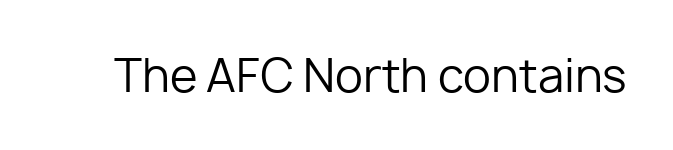
Q: Is the text bold? A: No.
Q: Is the text italic (slanted)? A: No, it is upright.
Q: Is the typeface a serif or a sans-serif typeface? A: Sans-serif.
Q: Is the text underlined? A: No.
Q: Is the spacing between letters normal or unusually wide? A: Normal.
Q: Width (condensed, normal, or wide)? A: Normal.
Q: Stroke contrast? A: Low.
Q: x-height? A: Medium.
Q: Monospaced? A: No.
